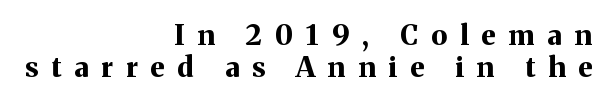
Serif or sans? Serif — the stroke terminals have little feet. The gap between lines stays unmarked. A full-strength bold gives these letters their thick strokes. Posture: vertical. A student would call this right alignment; a typographer would say flush right, rag left.
